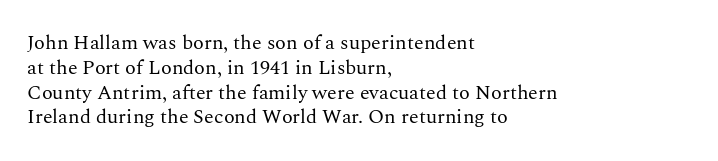
Each stroke keeps to a modest, everyday thickness or less. The type is set solid horizontally, with unmodified tracking. Italic: no, the glyphs are upright roman. In CSS terms this would be text-align: left.
